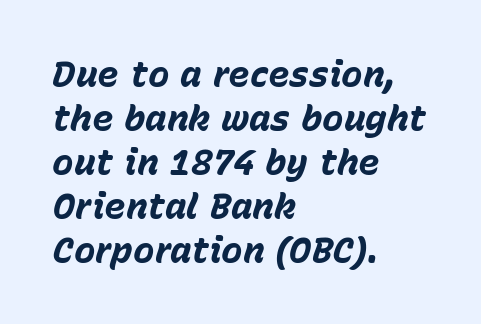
Q: Is the text bold? A: Yes.
Q: Is the text italic (slanted)? A: Yes, it leans right by about 15 degrees.
Q: Is the text underlined? A: No.
Q: How is the paragraph aligned? A: Left-aligned.
Q: Is the spacing between letters normal or unusually wide? A: Normal.
Q: Width (condensed, normal, or wide)? A: Normal.
Q: Stroke contrast? A: Low.
Q: x-height? A: Medium.
Q: Monospaced? A: No.
